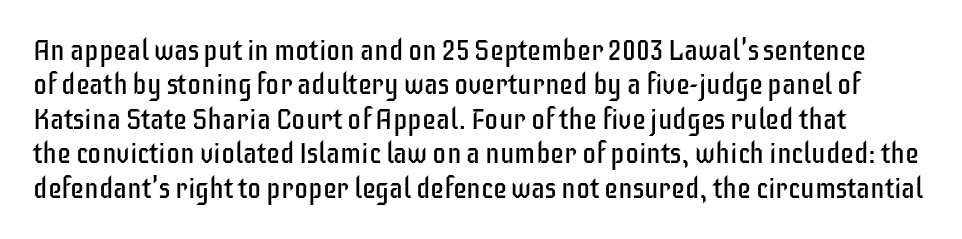
The image shows 28 px regular-weight, condensed sans-serif type, upright; set line spacing 1.23x, normal letter spacing, not underlined; low stroke contrast and a large x-height.
